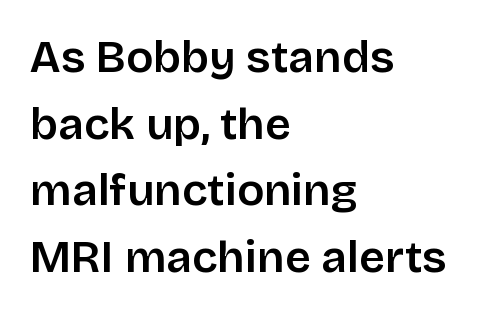
Q: Is the text bold? A: Semi-bold.
Q: Is the text italic (slanted)? A: No, it is upright.
Q: Is the typeface a serif or a sans-serif typeface? A: Sans-serif.
Q: Is the text underlined? A: No.
Q: How is the paragraph aligned? A: Left-aligned.
Q: Is the spacing between letters normal or unusually wide? A: Normal.
Q: Is the spacing between lines tight, normal or loose? A: Normal.
Q: Width (condensed, normal, or wide)? A: Normal.
Q: Stroke contrast? A: Low.
Q: x-height? A: Large.
Q: Monospaced? A: No.
